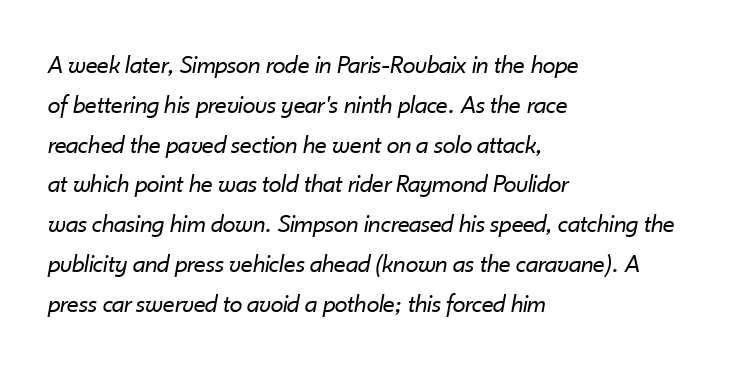
The image shows 26 px text type, italic (leaning right); set left-aligned, normal line spacing (1.53x), normal letter spacing, not underlined.
